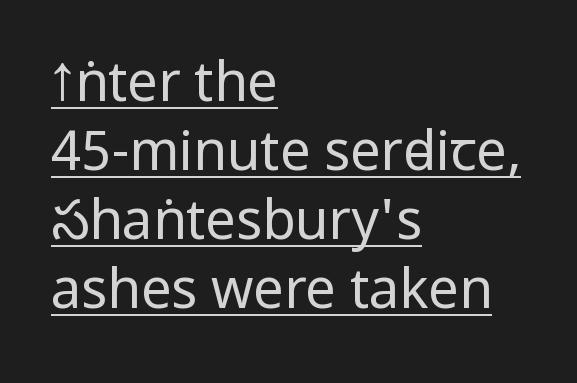
{"serif": "no", "italic": "no", "bold": "no", "weight": "regular", "width": "condensed", "stroke_contrast": "low", "x_height": "large", "monospaced": "no", "underline": "yes", "align": "left", "line_spacing": "normal", "line_spacing_ratio": 1.28, "letter_spacing": "normal", "letter_spacing_em": 0.0, "glyph_px": 54}
